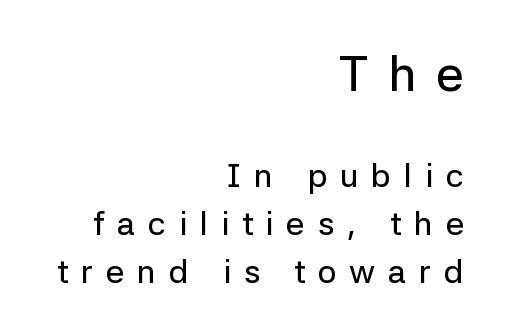
These lines are rendered in a variable-pitch font. No word sits above an underline. Alignment: flush right. Reading down the column, the eye jumps a familiar distance to each next line. Designer's note — italics off, roman on.
